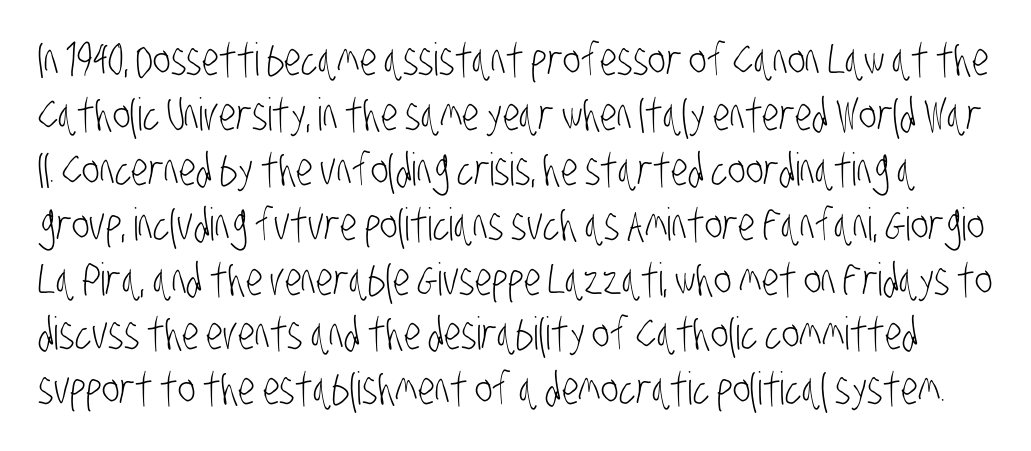
The image shows 45 px light, condensed sans-serif type; set line spacing 1.22x, normal letter spacing, not underlined; low stroke contrast and a large x-height.
